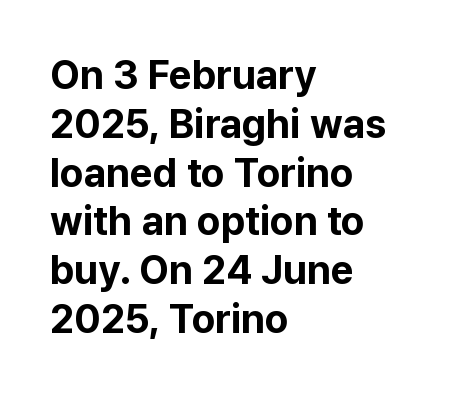
{"serif": "no", "italic": "no", "bold": "yes", "weight": "bold", "width": "normal", "stroke_contrast": "low", "x_height": "medium", "monospaced": "no", "underline": "no", "align": "left", "line_spacing_ratio": 1.22, "letter_spacing": "normal", "letter_spacing_em": 0.0, "glyph_px": 40}
